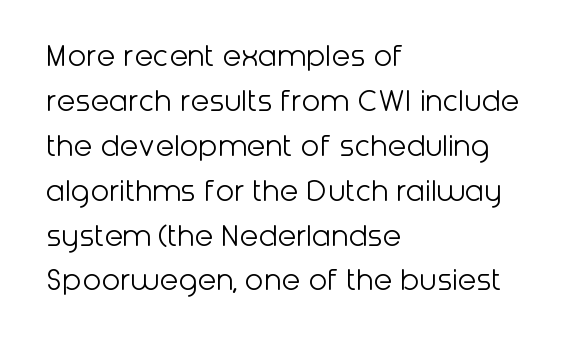
{"serif": "no", "italic": "no", "bold": "no", "weight": "light", "width": "normal", "stroke_contrast": "low", "x_height": "medium", "monospaced": "no", "underline": "no", "align": "left", "line_spacing": "normal", "line_spacing_ratio": 1.32, "letter_spacing": "normal", "letter_spacing_em": 0.0, "glyph_px": 34}
